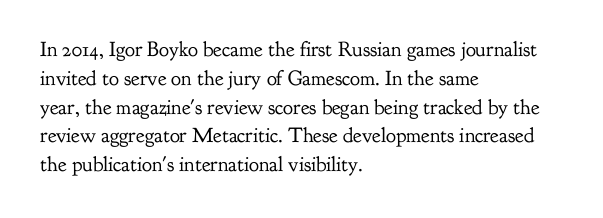
Each new line begins a customary step beneath the previous one. Stems here are at most as thick as an everyday book face. Words appear dense and cohesive because spacing is normal. Descenders hang freely into open space. The axis of the letterforms is exactly vertical.
